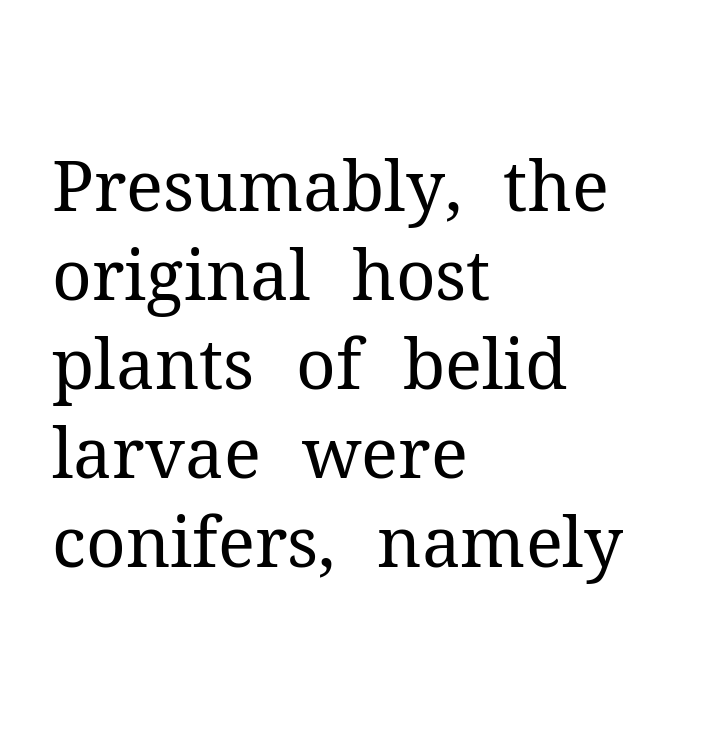
Does extra space separate the letters? No, they use regular spacing. Lines of text with bare space underneath. Each new line begins a customary step beneath the previous one. These lines are set flush left with a ragged right edge. Letterform terminals end in serifs throughout the passage. The strokes are not fattened; the text isn't bold.
